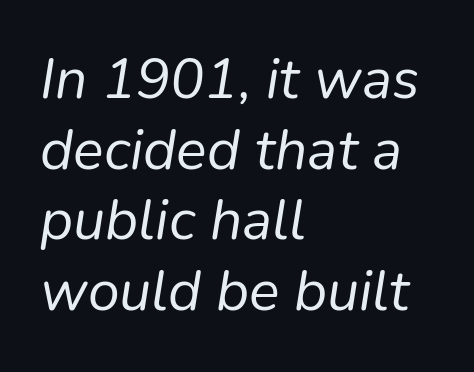
Q: Is the text bold? A: No.
Q: Is the text italic (slanted)? A: Yes, it leans right by about 9 degrees.
Q: Is the text underlined? A: No.
Q: How is the paragraph aligned? A: Left-aligned.
Q: Is the spacing between letters normal or unusually wide? A: Normal.
Q: Width (condensed, normal, or wide)? A: Normal.
Q: Stroke contrast? A: Low.
Q: x-height? A: Medium.
Q: Monospaced? A: No.
